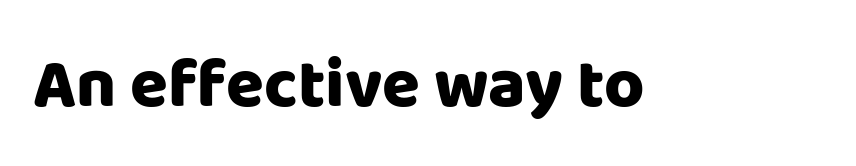
Q: Is the text bold? A: Yes.
Q: Is the text italic (slanted)? A: No, it is upright.
Q: Is the typeface a serif or a sans-serif typeface? A: Sans-serif.
Q: Is the text underlined? A: No.
Q: Is the spacing between letters normal or unusually wide? A: Normal.
Q: Width (condensed, normal, or wide)? A: Normal.
Q: Stroke contrast? A: Low.
Q: x-height? A: Large.
Q: Monospaced? A: No.
